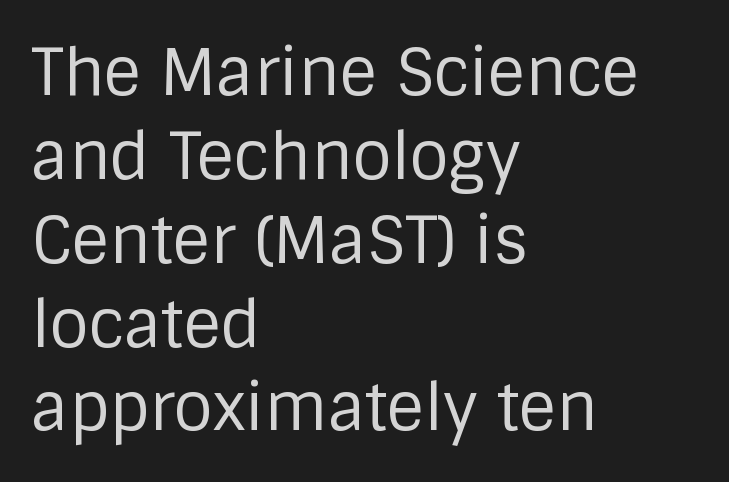
{"serif": "no", "italic": "no", "bold": "no", "weight": "regular", "width": "normal", "stroke_contrast": "low", "x_height": "large", "monospaced": "no", "underline": "no", "align": "left", "line_spacing": "normal", "line_spacing_ratio": 1.31, "letter_spacing": "normal", "letter_spacing_em": 0.0, "glyph_px": 64}
